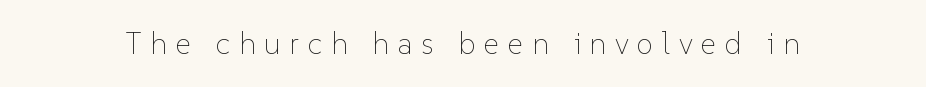
Weight: regular or lighter. Do the letters lean? They stand straight. The glyphs are unaccompanied by any horizontal stroke below them. You could not count columns in this text — the font is proportionally spaced. Words appear elongated and porous because spacing is wide.
